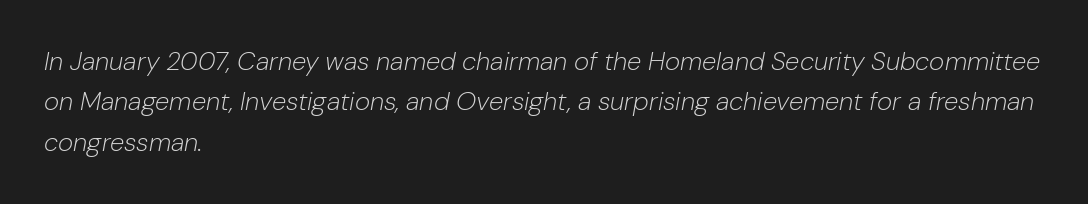
{"italic": "yes", "lean": "right", "slant_degrees": 10, "bold": "no", "underline": "no", "align": "left", "line_spacing": "normal", "line_spacing_ratio": 1.55, "letter_spacing": "normal", "letter_spacing_em": 0.0, "glyph_px": 26}
